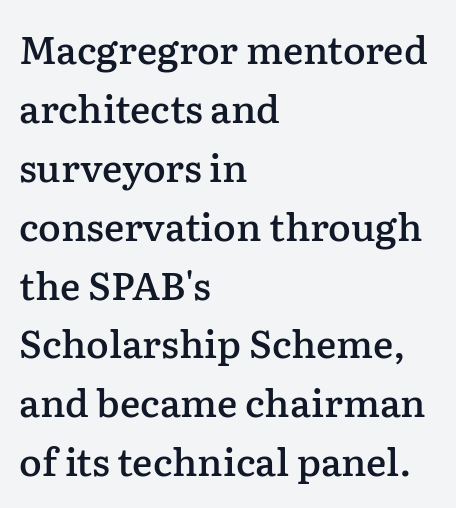
{"serif": "yes", "italic": "no", "bold": "semi", "weight": "semibold", "width": "normal", "stroke_contrast": "low", "x_height": "medium", "monospaced": "no", "underline": "no", "align": "left", "line_spacing": "normal", "line_spacing_ratio": 1.55, "letter_spacing": "normal", "letter_spacing_em": 0.0, "glyph_px": 38}
